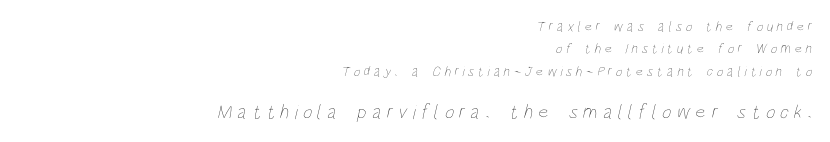
Heaviness? Minimal to ordinary, like unemphasized prose. Larger block? The one below; the one above is distinctly smaller. Lines of text with bare space underneath. Glyph-to-glyph distance is far greater than everyday printed text.
